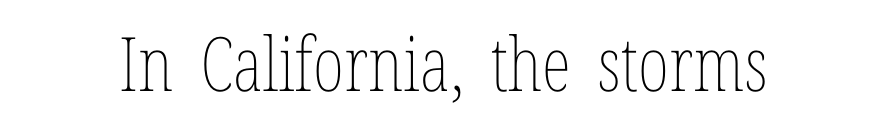
Q: Is the text bold? A: No.
Q: Is the text italic (slanted)? A: No, it is upright.
Q: Is the text underlined? A: No.
Q: Is the spacing between letters normal or unusually wide? A: Normal.
Q: Width (condensed, normal, or wide)? A: Condensed.
Q: Stroke contrast? A: Low.
Q: x-height? A: Medium.
Q: Monospaced? A: No.
